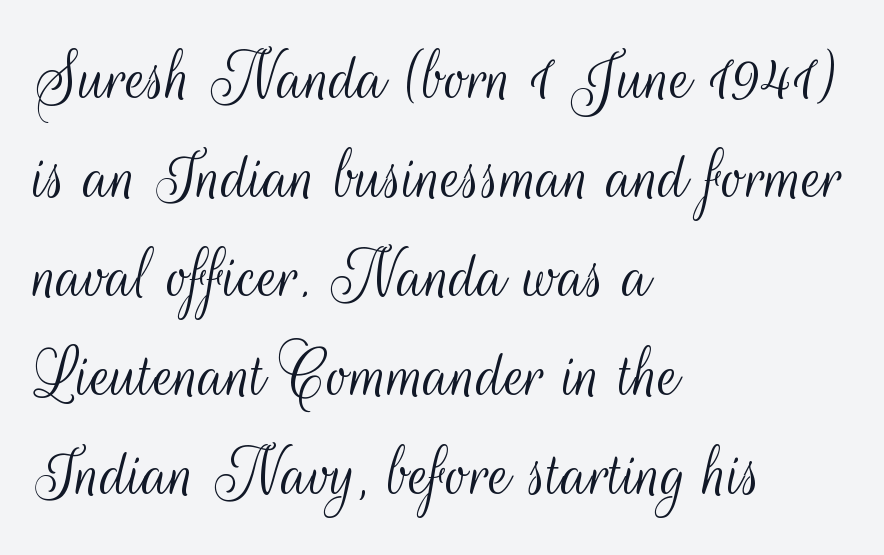
Each line starts at the same left margin while the right side varies. Note: no serifs on the glyphs. Honestly, there is no underline to notice here at all. The horizontal fit of the characters is conventional and even.
